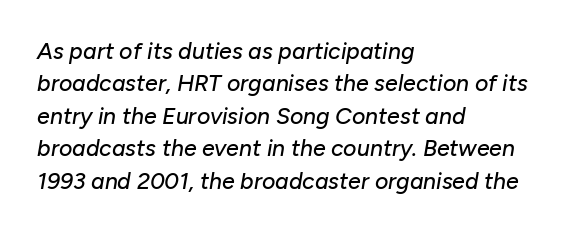
The line-height multiplier appears to be the usual default. Lines of text with bare space underneath. Does extra space separate the letters? No, they use regular spacing. The lines are quadded left. These lines were composed using italics.
